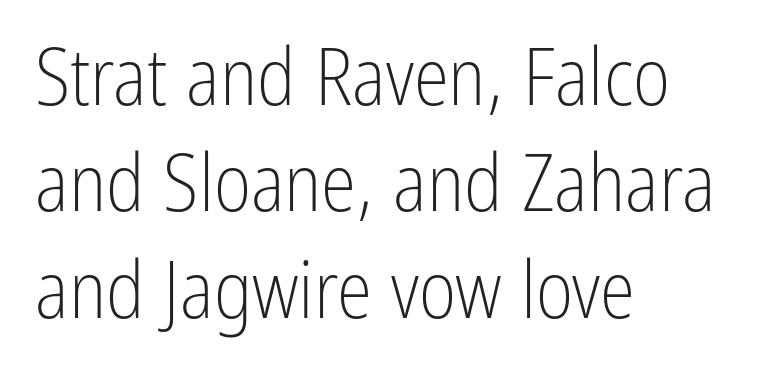
The image shows 80 px light, condensed sans-serif type, upright; set left-aligned, normal line spacing (1.33x), normal letter spacing, not underlined; low stroke contrast and a medium x-height.
